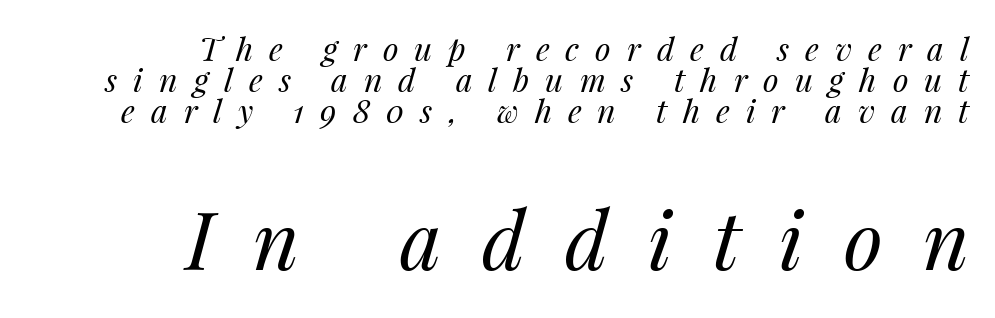
A student would notice the bottom passage is typeset larger than what precedes it. Vertically, the passage feels compressed, each row crowding the next. Looks like regular typesetting: each glyph gets only the width it needs. The lines are quadded right.
